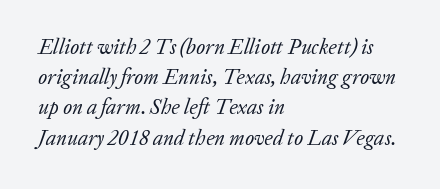
Q: Is the text bold? A: No.
Q: Is the text italic (slanted)? A: Yes, it leans right by about 20 degrees.
Q: Is the text underlined? A: No.
Q: How is the paragraph aligned? A: Left-aligned.
Q: Is the spacing between letters normal or unusually wide? A: Normal.
Q: Is the spacing between lines tight, normal or loose? A: Normal.
